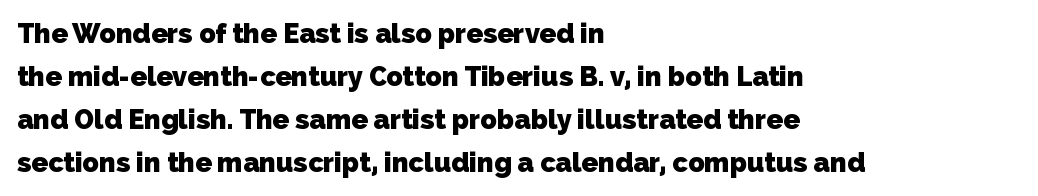
{"bold": "yes", "underline": "no", "align": "left", "line_spacing": "normal", "line_spacing_ratio": 1.59, "letter_spacing": "normal", "letter_spacing_em": 0.0, "glyph_px": 27}
